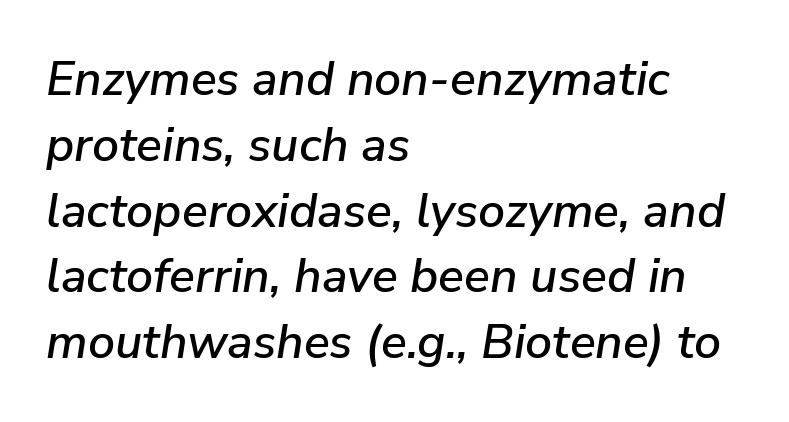
{"italic": "yes", "lean": "right", "slant_degrees": 9, "width": "normal", "stroke_contrast": "low", "x_height": "medium", "monospaced": "no", "underline": "no", "align": "left", "line_spacing": "normal", "line_spacing_ratio": 1.37, "letter_spacing": "normal", "letter_spacing_em": 0.0, "glyph_px": 48}
